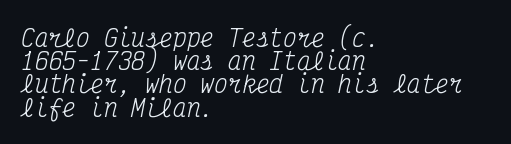
The image shows 23 px text type, italic (leaning right); set left-aligned, tight line spacing (1.01x), normal letter spacing, not underlined.
